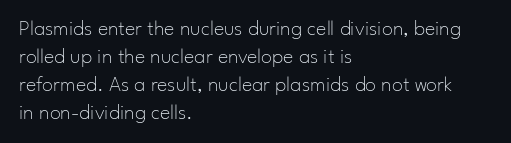
Q: Is the text bold? A: No.
Q: Is the text italic (slanted)? A: No, it is upright.
Q: Is the text underlined? A: No.
Q: How is the paragraph aligned? A: Left-aligned.
Q: Is the spacing between letters normal or unusually wide? A: Normal.
Q: Is the spacing between lines tight, normal or loose? A: Normal.
